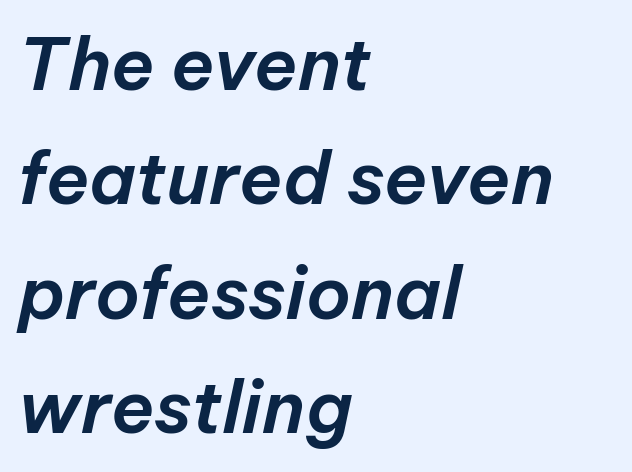
The image shows 72 px text type, italic (leaning right); set left-aligned, normal line spacing (1.59x), normal letter spacing, not underlined; low stroke contrast and a medium x-height.
